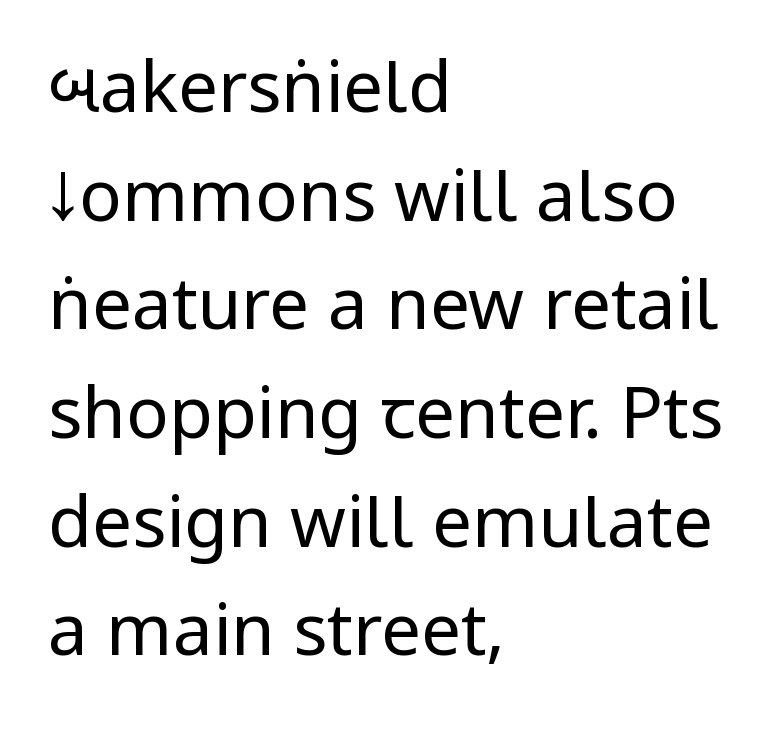
Q: Is the text bold? A: No.
Q: Is the text italic (slanted)? A: No, it is upright.
Q: Is the typeface a serif or a sans-serif typeface? A: Sans-serif.
Q: Is the text underlined? A: No.
Q: How is the paragraph aligned? A: Left-aligned.
Q: Is the spacing between letters normal or unusually wide? A: Normal.
Q: Is the spacing between lines tight, normal or loose? A: Normal.
Q: Width (condensed, normal, or wide)? A: Condensed.
Q: Stroke contrast? A: Low.
Q: x-height? A: Large.
Q: Monospaced? A: No.
